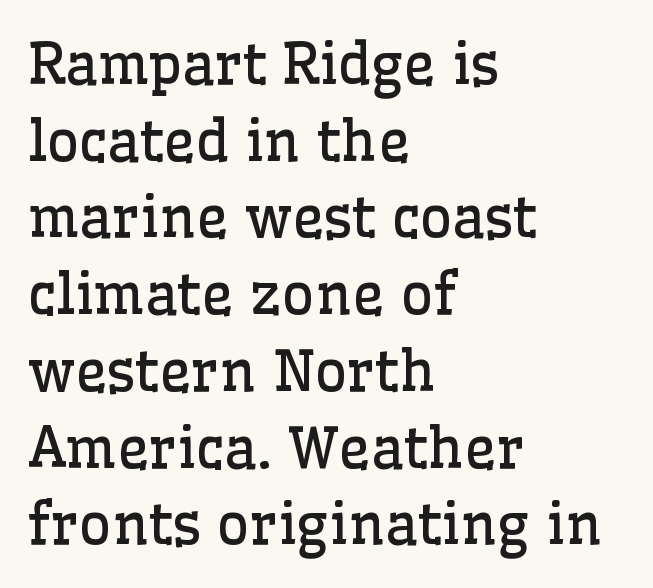
Q: Is the text bold? A: No.
Q: Is the text italic (slanted)? A: No, it is upright.
Q: Is the typeface a serif or a sans-serif typeface? A: Serif.
Q: Is the text underlined? A: No.
Q: How is the paragraph aligned? A: Left-aligned.
Q: Is the spacing between letters normal or unusually wide? A: Normal.
Q: Is the spacing between lines tight, normal or loose? A: Normal.
Q: Width (condensed, normal, or wide)? A: Normal.
Q: Stroke contrast? A: Low.
Q: x-height? A: Medium.
Q: Monospaced? A: No.
